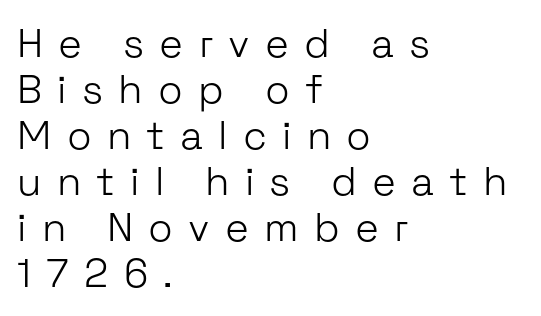
Q: Is the text bold? A: No.
Q: Is the text italic (slanted)? A: No, it is upright.
Q: Is the typeface a serif or a sans-serif typeface? A: Sans-serif.
Q: Is the text underlined? A: No.
Q: How is the paragraph aligned? A: Left-aligned.
Q: Is the spacing between letters normal or unusually wide? A: Unusually wide.
Q: Is the spacing between lines tight, normal or loose? A: Tight.
Q: Width (condensed, normal, or wide)? A: Normal.
Q: Stroke contrast? A: Low.
Q: x-height? A: Medium.
Q: Monospaced? A: No.
